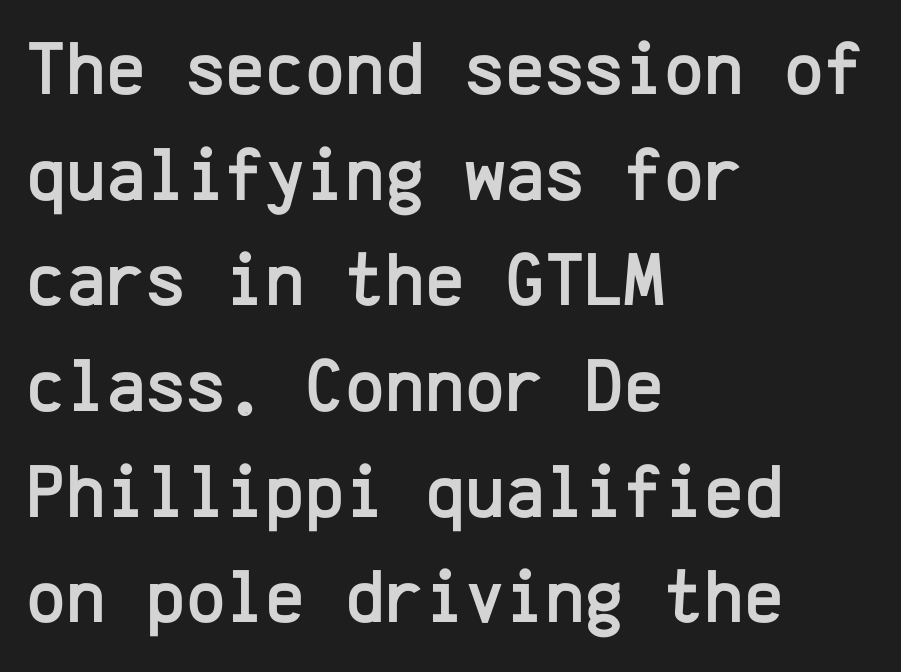
{"serif": "no", "italic": "no", "width": "normal", "stroke_contrast": "low", "x_height": "medium", "monospaced": "yes", "underline": "no", "align": "left", "line_spacing": "normal", "line_spacing_ratio": 1.39, "letter_spacing": "normal", "letter_spacing_em": 0.0, "glyph_px": 76}
